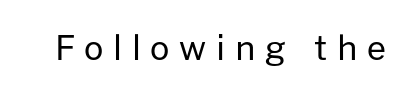
{"serif": "no", "italic": "no", "bold": "no", "weight": "regular", "width": "normal", "stroke_contrast": "low", "x_height": "medium", "monospaced": "no", "underline": "no", "letter_spacing": "wide", "letter_spacing_em": 0.28, "glyph_px": 34}
